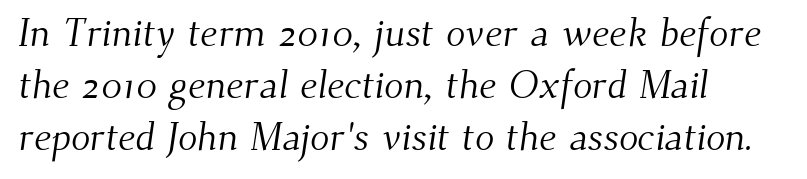
Nobody drew a line under any word here. Compared with typical body copy, the letter spacing here is the same. Look at the bottom of the vertical strokes: they flare into serifs here. The paragraph shown leans on its left margin. Whoever set this chose a conventional vertical rhythm.
